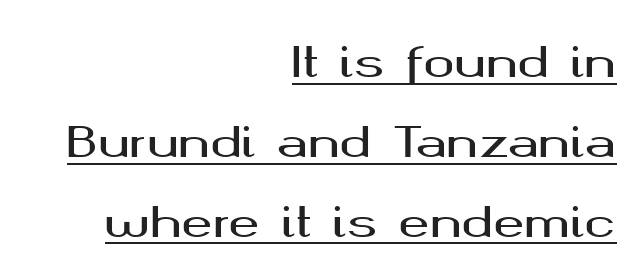
Character widths vary here, with narrow letters taking less room than wide ones. Ascenders rise straight up at ninety degrees. Spacing between characters is what you'd get straight out of the box. This is sans-serif lettering, the kind often seen on screens and signage. Line ends are locked; line starts wander.
